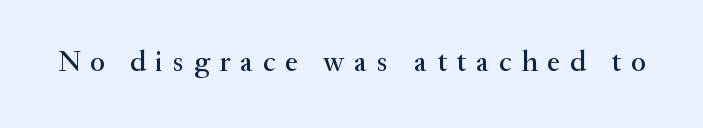
Q: Is the text italic (slanted)? A: No, it is upright.
Q: Is the typeface a serif or a sans-serif typeface? A: Serif.
Q: Is the text underlined? A: No.
Q: Is the spacing between letters normal or unusually wide? A: Unusually wide.
Q: Width (condensed, normal, or wide)? A: Normal.
Q: Stroke contrast? A: Medium.
Q: x-height? A: Small.
Q: Monospaced? A: No.
